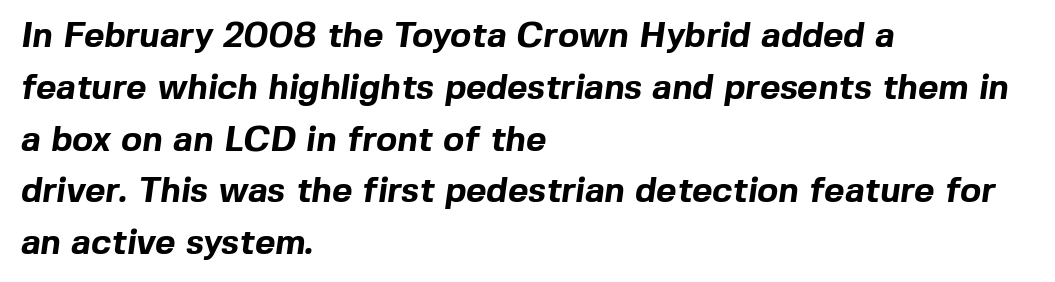
Does the weight exceed regular? Yes, all the way to bold. What kind of face is this? One without serifs — a sans. Proportional: the letters do not fall into vertical columns. The space directly below the letters is spotless. The lines are quadded left. The type is set solid horizontally, with unmodified tracking.
